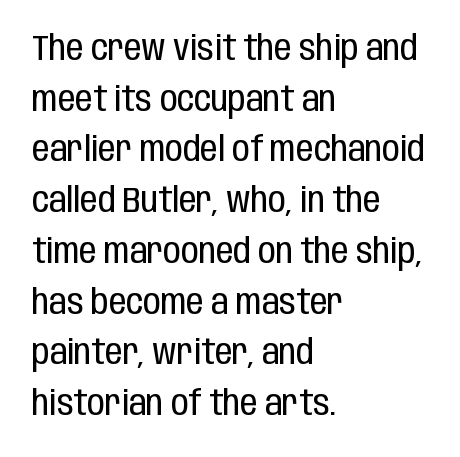
{"serif": "no", "italic": "no", "bold": "no", "weight": "regular", "width": "condensed", "stroke_contrast": "low", "x_height": "large", "monospaced": "no", "underline": "no", "align": "left", "line_spacing": "normal", "line_spacing_ratio": 1.45, "letter_spacing": "normal", "letter_spacing_em": 0.0, "glyph_px": 35}
